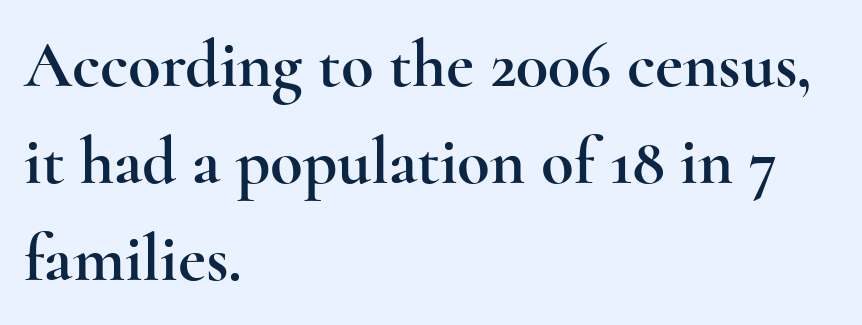
{"serif": "yes", "italic": "no", "width": "wide", "x_height": "small", "monospaced": "no", "underline": "no", "align": "left", "line_spacing": "normal", "line_spacing_ratio": 1.45, "letter_spacing": "normal", "letter_spacing_em": 0.0, "glyph_px": 67}
